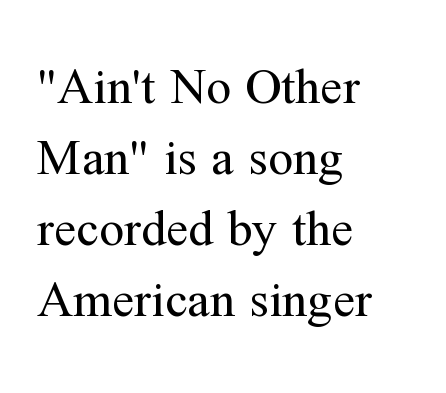
The rendering anchors every line to the left-hand side. In terms of posture, this sample is upright. Decoration check: the copy has no underline. The face used here is proportionally spaced, like ordinary book or web type.
